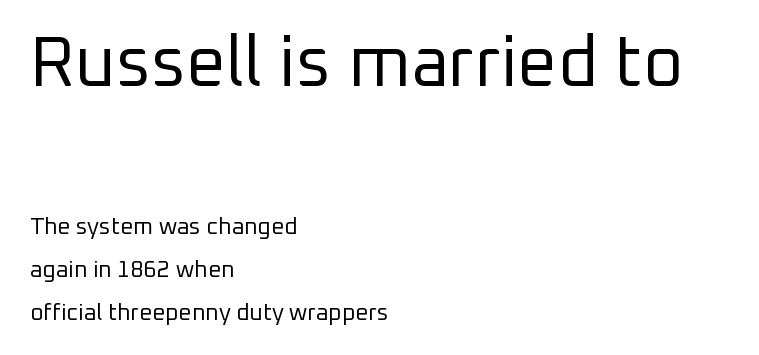
Is this a fixed-width face? No — the glyphs have proportional, varying widths. Stem width sits at or under what a default text font uses. Note: larger setting up top, smaller setting below. Leftover space on each line is placed entirely after the last word. Is there any slant? The stems are plumb. Look at the tracking — it's just the regular setting, nothing added.
